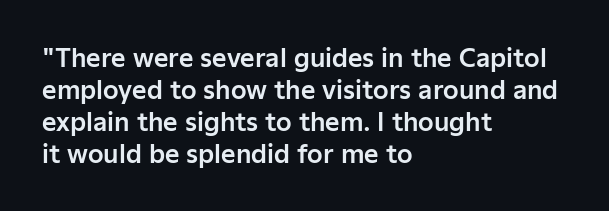
Q: Is the text italic (slanted)? A: No, it is upright.
Q: Is the text underlined? A: No.
Q: How is the paragraph aligned? A: Left-aligned.
Q: Is the spacing between letters normal or unusually wide? A: Normal.
Q: Is the spacing between lines tight, normal or loose? A: Normal.
